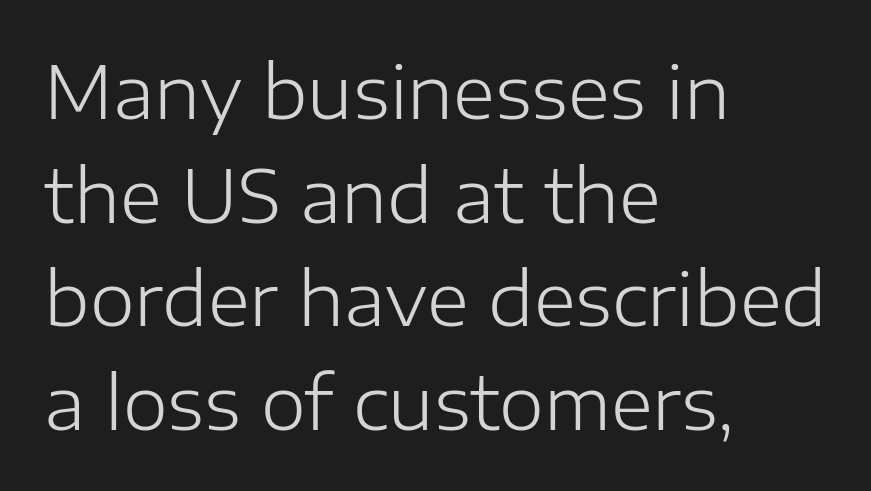
The gap between lines stays unmarked. Caption: multi-line text, flush left, ragged right. Italic: no, the glyphs are upright roman. This sample uses a sans-serif face.
